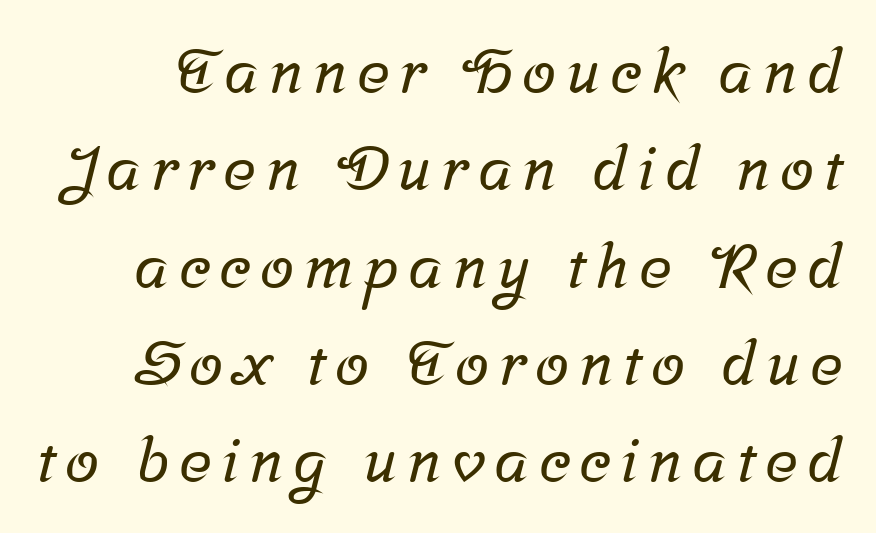
The image shows 62 px text type; set normal line spacing (1.57x), not underlined; low stroke contrast and a medium x-height.
